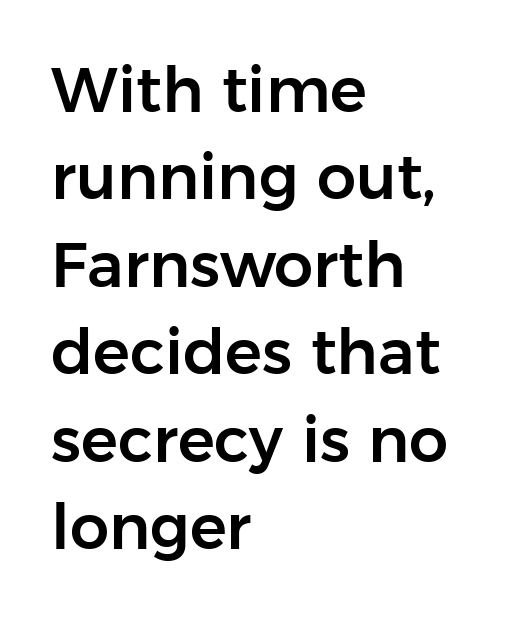
{"serif": "no", "italic": "no", "width": "normal", "stroke_contrast": "low", "x_height": "medium", "monospaced": "no", "underline": "no", "align": "left", "line_spacing": "normal", "line_spacing_ratio": 1.41, "letter_spacing": "normal", "letter_spacing_em": 0.0, "glyph_px": 62}
